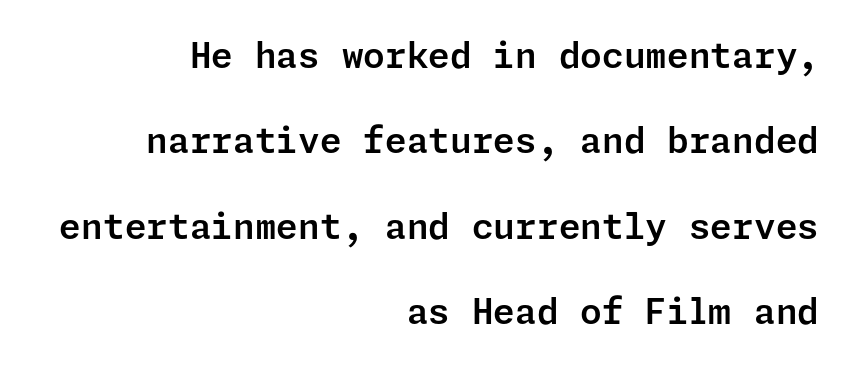
Look at the tracking — it's just the regular setting, nothing added. Quick note: interline space is abundant. This sample is right-justified, so line beginnings fall wherever the words allow. Type style note: lacks serifs. Every stem runs plumb, perpendicular to the baseline. The space beneath each line is pristine and unruled.
